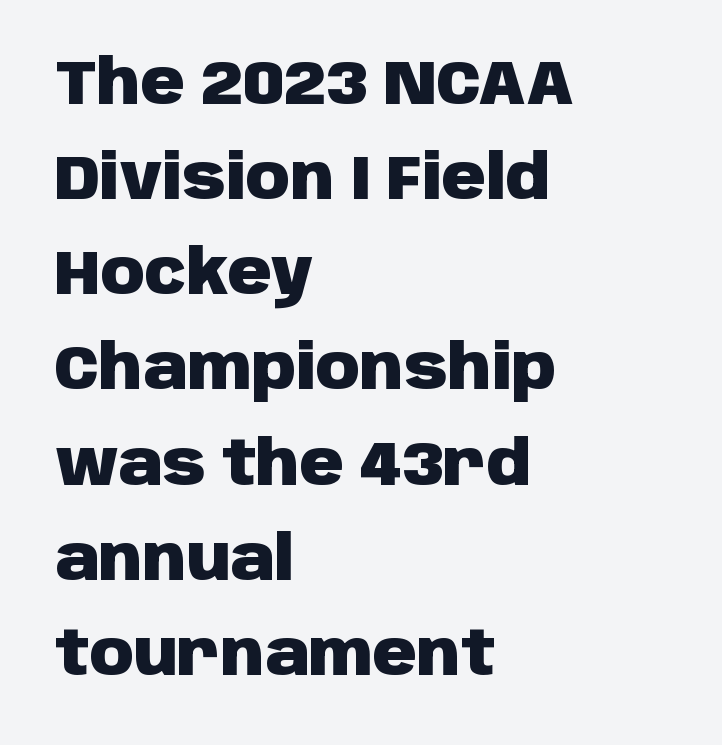
{"serif": "no", "italic": "no", "bold": "yes", "weight": "heavy", "width": "normal", "stroke_contrast": "low", "x_height": "large", "monospaced": "no", "underline": "no", "align": "left", "line_spacing": "normal", "line_spacing_ratio": 1.56, "letter_spacing": "normal", "letter_spacing_em": 0.0, "glyph_px": 61}
